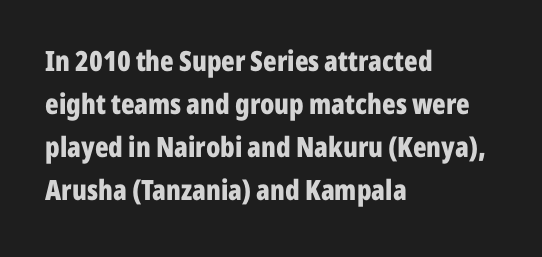
{"serif": "no", "italic": "no", "bold": "yes", "weight": "bold", "width": "condensed", "stroke_contrast": "low", "x_height": "medium", "monospaced": "no", "underline": "no", "align": "left", "line_spacing": "normal", "line_spacing_ratio": 1.53, "letter_spacing": "normal", "letter_spacing_em": 0.0, "glyph_px": 28}
